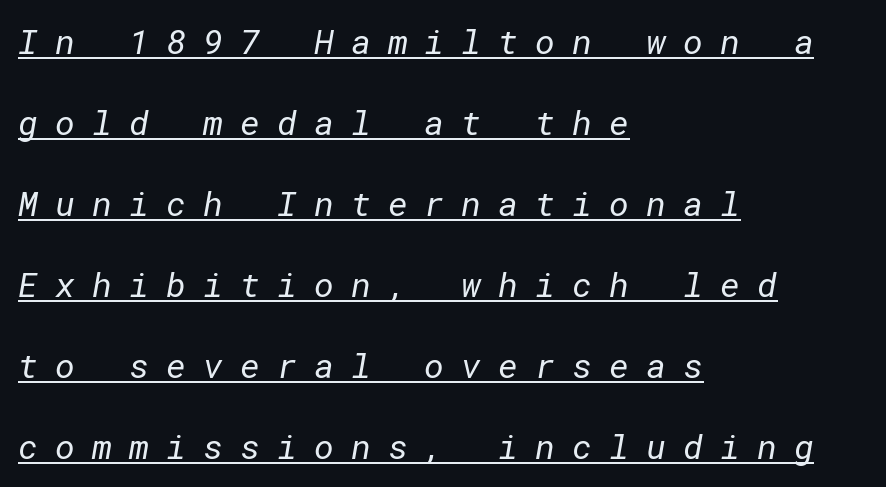
{"serif": "no", "bold": "no", "weight": "regular", "width": "normal", "stroke_contrast": "low", "x_height": "medium", "underline": "yes", "align": "left", "line_spacing": "loose", "line_spacing_ratio": 2.38, "letter_spacing": "wide", "letter_spacing_em": 0.5, "glyph_px": 34}
